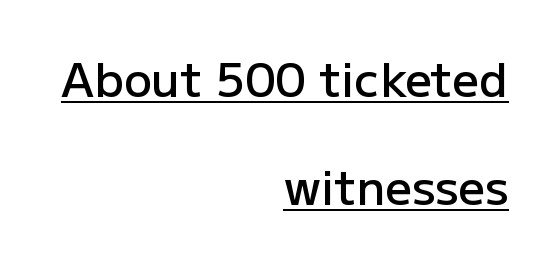
Typographic density is moderately raised because the face is semibold. Standard letterfit; no display-style spreading of the glyphs. Posture: straight, roman, zero tilt. Check the space under the baseline: a stroke is drawn there.
